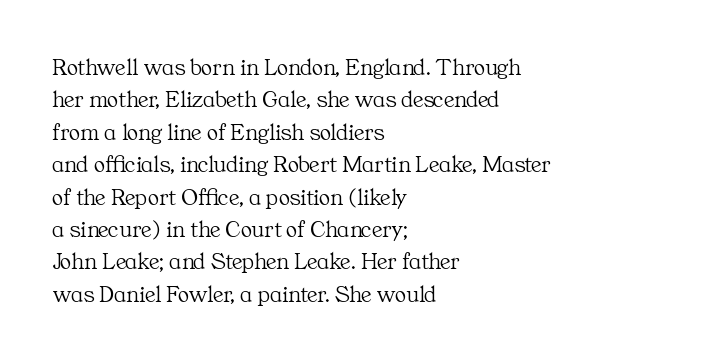
{"italic": "no", "bold": "no", "underline": "no", "align": "left", "line_spacing": "normal", "line_spacing_ratio": 1.35, "letter_spacing": "normal", "letter_spacing_em": 0.0, "glyph_px": 24}
